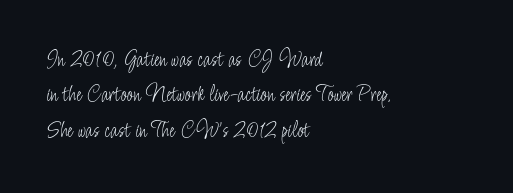
{"bold": "no", "underline": "no", "align": "left", "line_spacing": "normal", "line_spacing_ratio": 1.54, "letter_spacing": "normal", "letter_spacing_em": 0.0, "glyph_px": 23}
